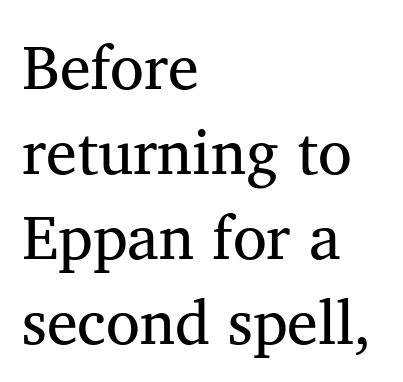
The image shows 62 px regular-weight serif type, upright; set left-aligned, normal line spacing (1.37x), normal letter spacing, not underlined; medium stroke contrast and a medium x-height.
